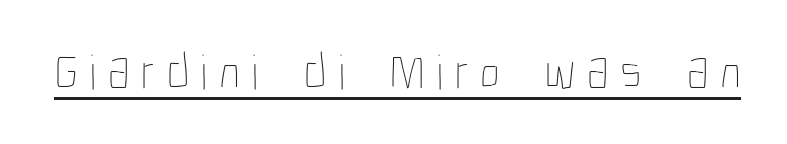
Q: Is the text bold? A: No.
Q: Is the text italic (slanted)? A: No, it is upright.
Q: Is the text underlined? A: Yes.
Q: Is the spacing between letters normal or unusually wide? A: Unusually wide.
Q: Width (condensed, normal, or wide)? A: Condensed.
Q: Stroke contrast? A: Low.
Q: x-height? A: Medium.
Q: Monospaced? A: No.
